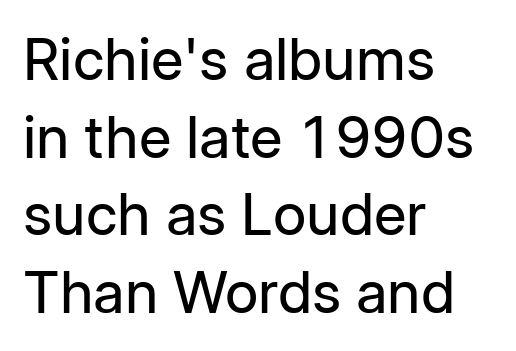
Q: Is the text bold? A: No.
Q: Is the text italic (slanted)? A: No, it is upright.
Q: Is the typeface a serif or a sans-serif typeface? A: Sans-serif.
Q: Is the text underlined? A: No.
Q: How is the paragraph aligned? A: Left-aligned.
Q: Is the spacing between letters normal or unusually wide? A: Normal.
Q: Is the spacing between lines tight, normal or loose? A: Normal.
Q: Width (condensed, normal, or wide)? A: Normal.
Q: Stroke contrast? A: Low.
Q: x-height? A: Medium.
Q: Monospaced? A: No.
